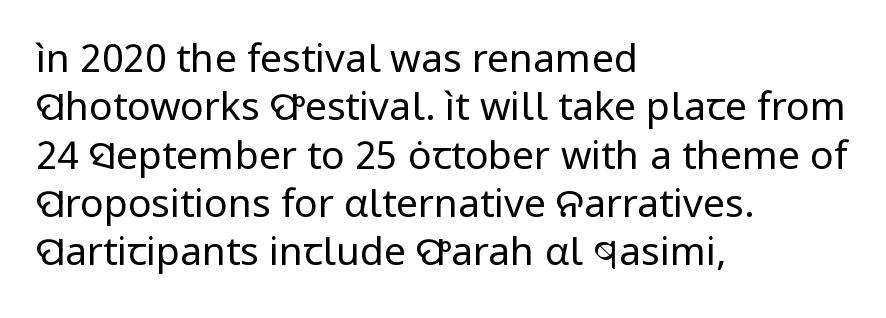
{"serif": "no", "italic": "no", "bold": "no", "weight": "regular", "width": "normal", "stroke_contrast": "low", "x_height": "medium", "monospaced": "no", "underline": "no", "align": "left", "line_spacing_ratio": 1.24, "letter_spacing": "normal", "letter_spacing_em": 0.0, "glyph_px": 39}
